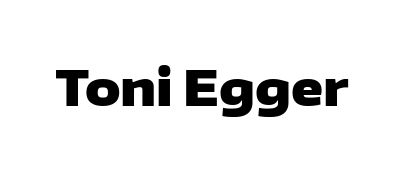
Q: Is the text bold? A: Yes.
Q: Is the text italic (slanted)? A: No, it is upright.
Q: Is the typeface a serif or a sans-serif typeface? A: Sans-serif.
Q: Is the text underlined? A: No.
Q: Is the spacing between letters normal or unusually wide? A: Normal.
Q: Width (condensed, normal, or wide)? A: Wide.
Q: Stroke contrast? A: Low.
Q: x-height? A: Medium.
Q: Monospaced? A: No.
